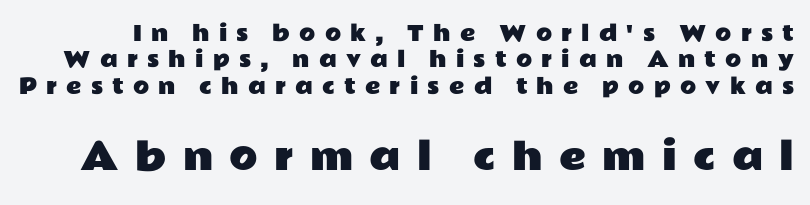
The image shows 37 px wide sans-serif type, upright; set normal line spacing (1.26x), unusually wide letter spacing (+0.44 em), not underlined; the second (bottom) block is 1.76x larger; low stroke contrast and a medium x-height.
